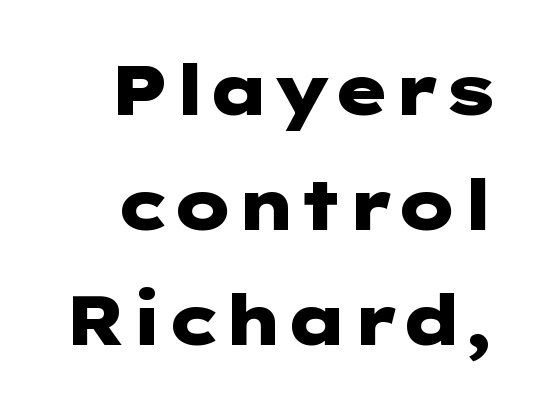
Q: Is the text bold? A: Yes.
Q: Is the text italic (slanted)? A: No, it is upright.
Q: Is the typeface a serif or a sans-serif typeface? A: Sans-serif.
Q: Is the text underlined? A: No.
Q: Is the spacing between letters normal or unusually wide? A: Normal.
Q: Is the spacing between lines tight, normal or loose? A: Normal.
Q: Width (condensed, normal, or wide)? A: Wide.
Q: Stroke contrast? A: Low.
Q: x-height? A: Medium.
